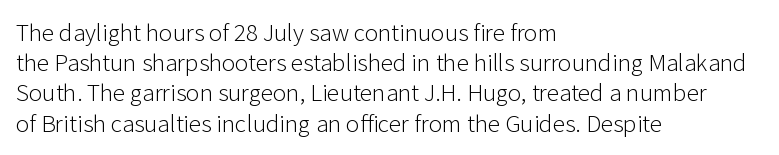
The image shows 25 px text type, upright; set left-aligned, line spacing 1.21x, normal letter spacing, not underlined.
